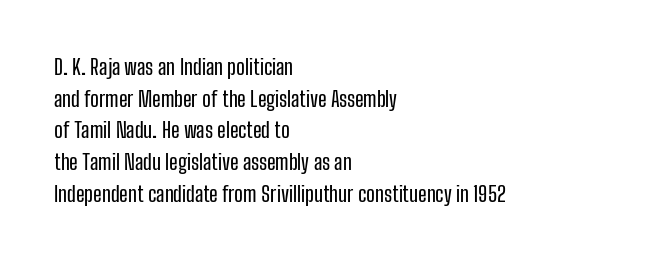
{"italic": "no", "underline": "no", "align": "left", "line_spacing": "normal", "line_spacing_ratio": 1.51, "letter_spacing": "normal", "letter_spacing_em": 0.0, "glyph_px": 21}
